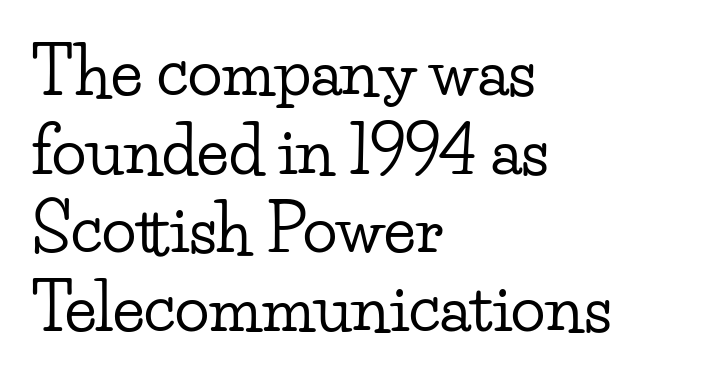
{"serif": "yes", "italic": "no", "width": "wide", "stroke_contrast": "low", "x_height": "small", "monospaced": "no", "underline": "no", "align": "left", "line_spacing_ratio": 1.23, "letter_spacing": "normal", "letter_spacing_em": 0.0, "glyph_px": 64}
